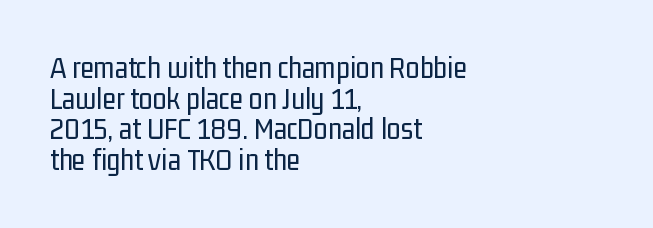
{"serif": "no", "italic": "no", "bold": "no", "weight": "regular", "width": "condensed", "stroke_contrast": "low", "x_height": "medium", "monospaced": "no", "underline": "no", "align": "left", "line_spacing": "tight", "line_spacing_ratio": 0.99, "letter_spacing": "normal", "letter_spacing_em": 0.0, "glyph_px": 31}
